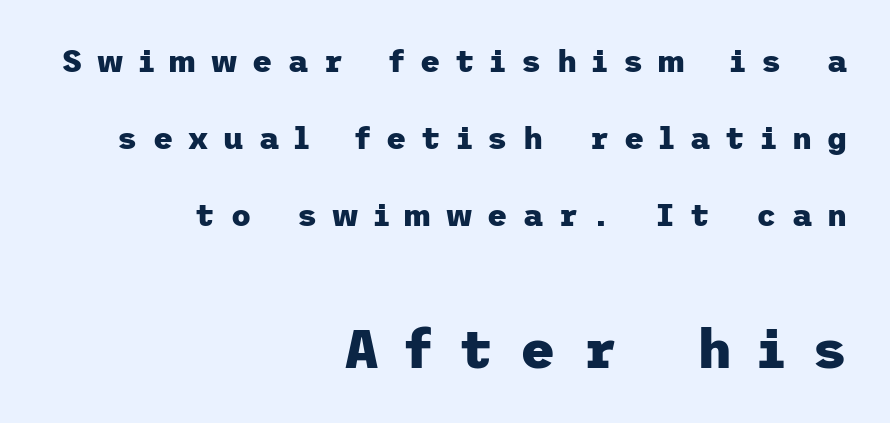
{"serif": "no", "italic": "no", "bold": "yes", "weight": "heavy", "width": "normal", "stroke_contrast": "low", "x_height": "medium", "underline": "no", "align": "right", "line_spacing": "loose", "line_spacing_ratio": 2.49, "letter_spacing": "wide", "letter_spacing_em": 0.49, "larger_block": "second", "size_ratio": 1.74, "glyph_px": 54}
